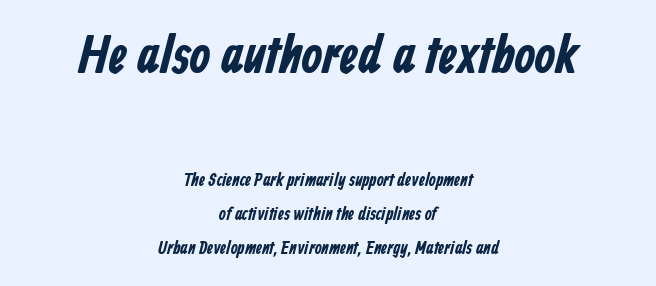
{"serif": "no", "bold": "yes", "weight": "bold", "width": "condensed", "stroke_contrast": "low", "x_height": "medium", "monospaced": "no", "underline": "no", "align": "center", "line_spacing_ratio": 1.89, "letter_spacing": "normal", "letter_spacing_em": 0.0, "larger_block": "first", "size_ratio": 3.0, "glyph_px": 54}
